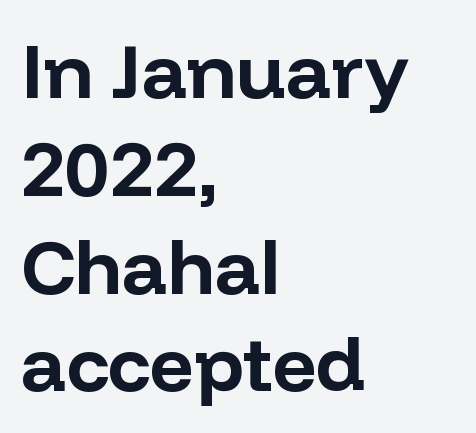
{"serif": "no", "italic": "no", "bold": "yes", "weight": "bold", "width": "normal", "stroke_contrast": "low", "x_height": "medium", "monospaced": "no", "underline": "no", "align": "left", "line_spacing": "normal", "line_spacing_ratio": 1.27, "letter_spacing": "normal", "letter_spacing_em": 0.0, "glyph_px": 77}
